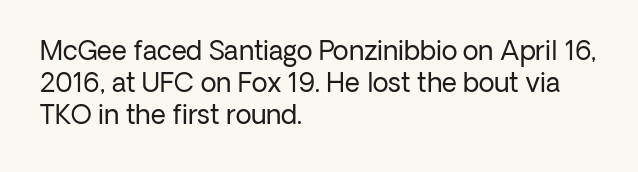
The image shows 26 px text type, upright; set left-aligned, line spacing 1.24x, normal letter spacing, not underlined.
